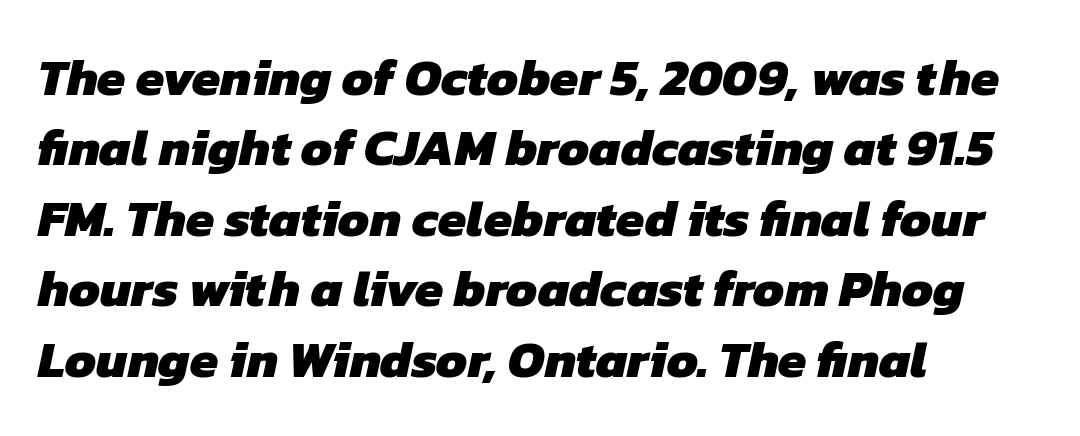
Decoration check: the copy has no underline. Where is the straight margin? On the left. Each new line begins a customary step beneath the previous one. This sample has the flowing, uneven cadence of proportional lettering. The face used here is a sans, in the tradition of grotesques and geometrics. In terms of letterspacing, this is plain default setting.
